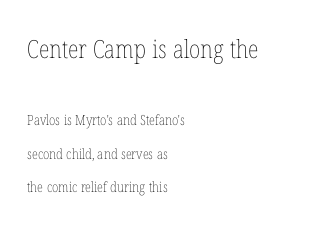
{"italic": "no", "bold": "no", "underline": "no", "align": "left", "line_spacing": "loose", "line_spacing_ratio": 2.4, "letter_spacing": "normal", "letter_spacing_em": 0.0, "larger_block": "first", "size_ratio": 1.79, "glyph_px": 25}
